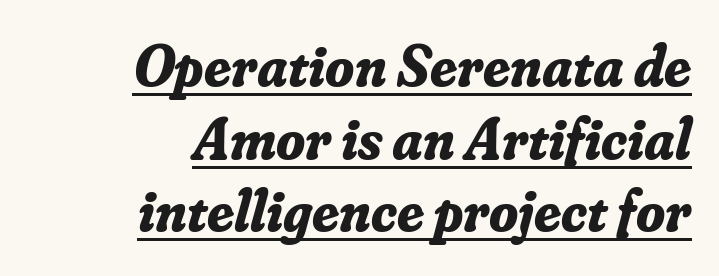
The image shows 59 px bold serif type, italic (leaning right); set right-aligned, line spacing 1.23x, normal letter spacing, underlined; low stroke contrast and a small x-height.
